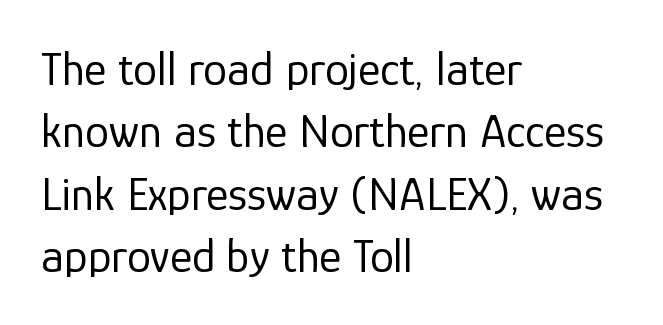
Q: Is the text bold? A: No.
Q: Is the text italic (slanted)? A: No, it is upright.
Q: Is the typeface a serif or a sans-serif typeface? A: Sans-serif.
Q: Is the text underlined? A: No.
Q: How is the paragraph aligned? A: Left-aligned.
Q: Is the spacing between letters normal or unusually wide? A: Normal.
Q: Is the spacing between lines tight, normal or loose? A: Normal.
Q: Width (condensed, normal, or wide)? A: Normal.
Q: Stroke contrast? A: Low.
Q: x-height? A: Medium.
Q: Monospaced? A: No.
